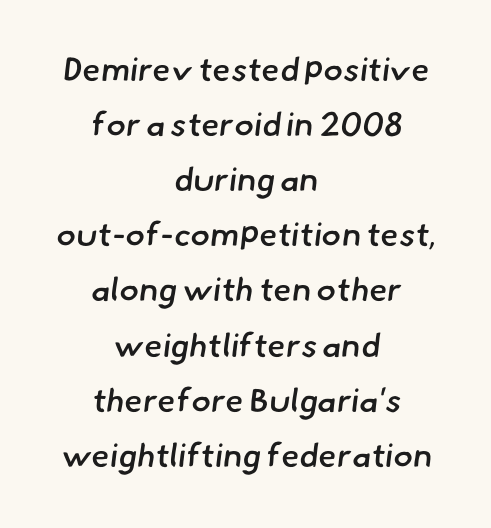
The image shows 33 px semibold sans-serif type; set centered, normal line spacing (1.67x), normal letter spacing, not underlined; low stroke contrast and a small x-height.
